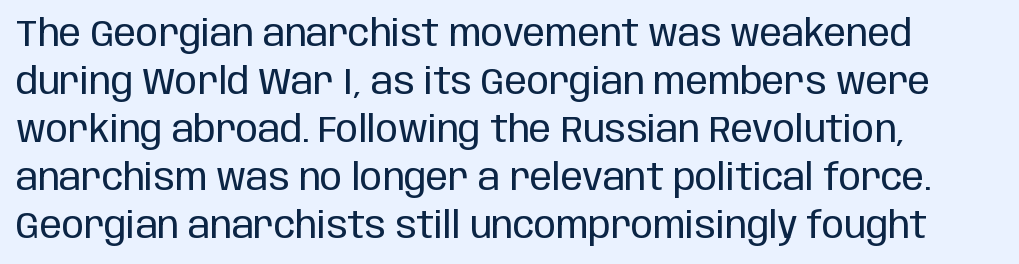
{"serif": "no", "italic": "no", "bold": "no", "weight": "regular", "width": "condensed", "stroke_contrast": "low", "x_height": "large", "monospaced": "no", "underline": "no", "line_spacing": "normal", "line_spacing_ratio": 1.3, "letter_spacing": "normal", "letter_spacing_em": 0.0, "glyph_px": 37}
